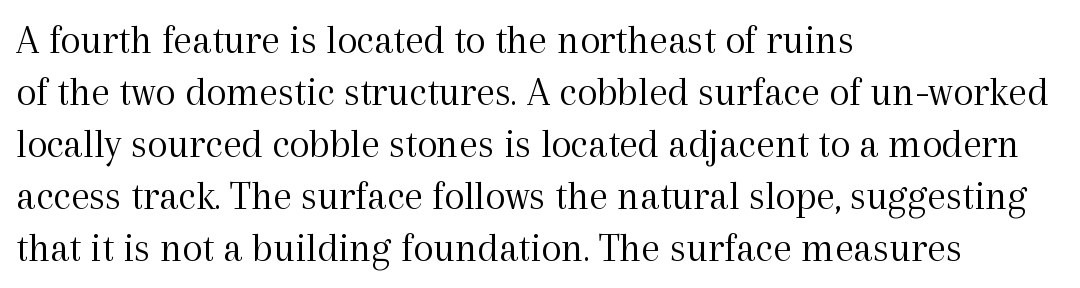
{"serif": "yes", "italic": "no", "bold": "no", "weight": "light", "width": "normal", "x_height": "medium", "monospaced": "no", "underline": "no", "align": "left", "line_spacing_ratio": 1.24, "letter_spacing": "normal", "letter_spacing_em": 0.0, "glyph_px": 42}
